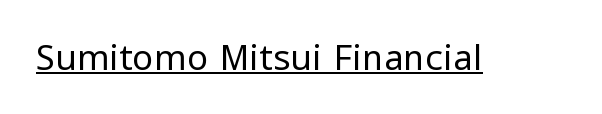
This sample uses an upright cut, with every glyph sitting square on the baseline. Do the characters align in a grid? No, the font is proportional. This is sans-serif lettering, the kind often seen on screens and signage. The type is set solid horizontally, with unmodified tracking. The cut favours lightness, reaching ordinary text weight at its darkest.
